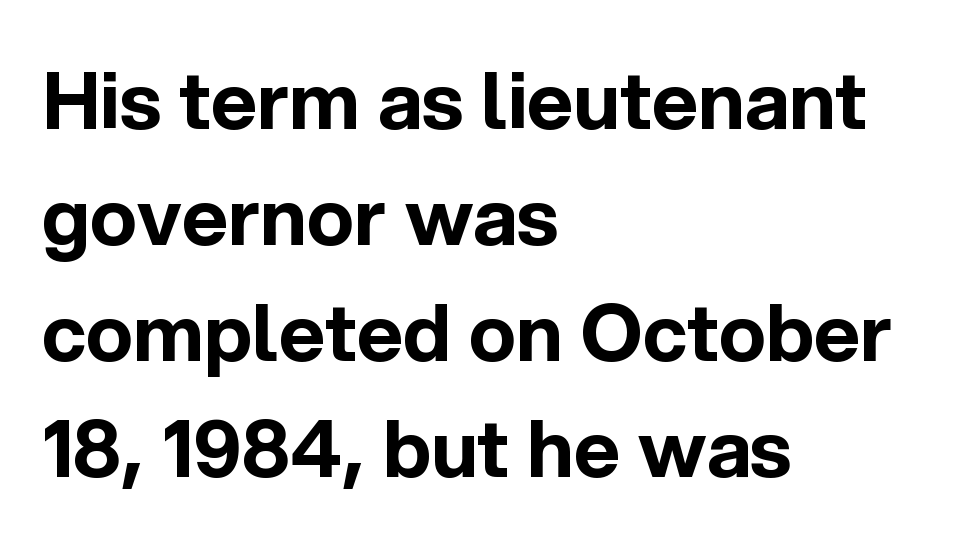
{"serif": "no", "italic": "no", "bold": "yes", "weight": "bold", "width": "normal", "x_height": "medium", "monospaced": "no", "underline": "no", "align": "left", "line_spacing": "normal", "line_spacing_ratio": 1.47, "letter_spacing": "normal", "letter_spacing_em": 0.0, "glyph_px": 79}
